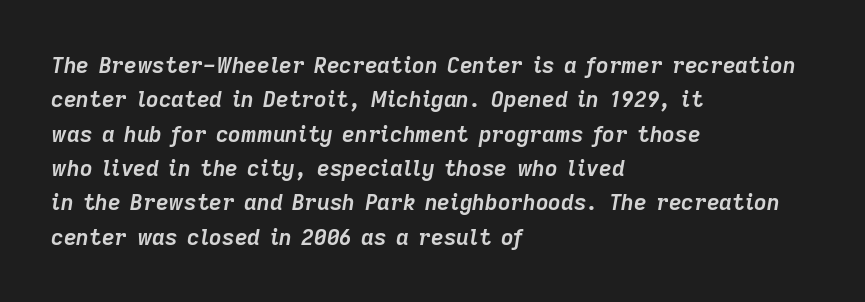
Typesetter's note: full bold, strokes at maximum text heaviness. Posture: slanted. The designer left line spacing at the default. The gaps between neighbouring characters are ordinary and unremarkable.
